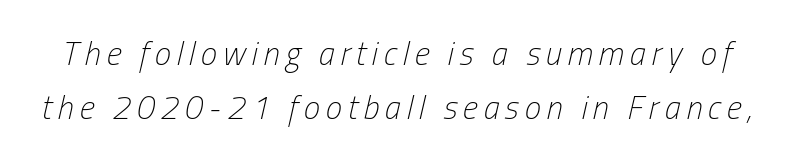
The image shows 33 px light, condensed type, italic (leaning right); set normal line spacing (1.64x), not underlined; low stroke contrast and a medium x-height.
